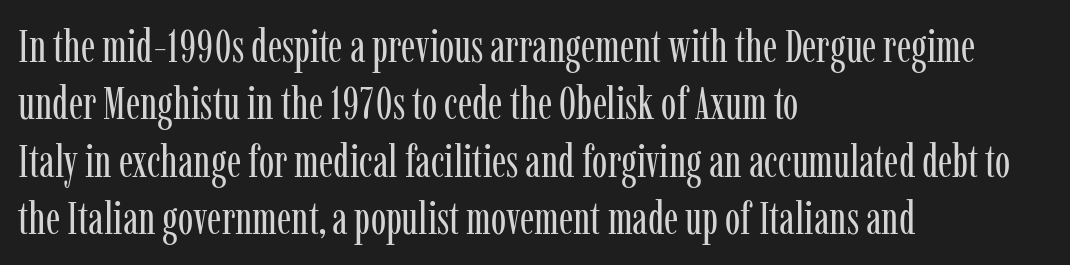
The image shows 46 px regular-weight, condensed serif type, upright; set left-aligned, normal line spacing (1.25x), normal letter spacing, not underlined; low stroke contrast and a medium x-height.
